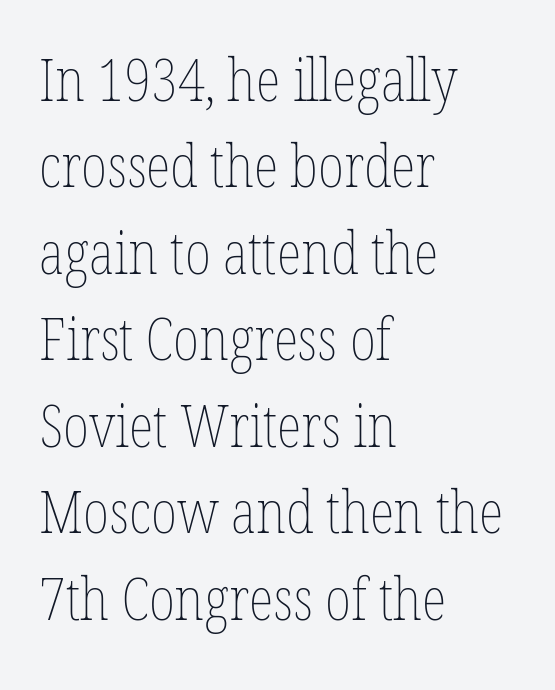
Q: Is the text bold? A: No.
Q: Is the text italic (slanted)? A: No, it is upright.
Q: Is the text underlined? A: No.
Q: How is the paragraph aligned? A: Left-aligned.
Q: Is the spacing between letters normal or unusually wide? A: Normal.
Q: Is the spacing between lines tight, normal or loose? A: Normal.
Q: Width (condensed, normal, or wide)? A: Condensed.
Q: Stroke contrast? A: Low.
Q: x-height? A: Medium.
Q: Monospaced? A: No.
